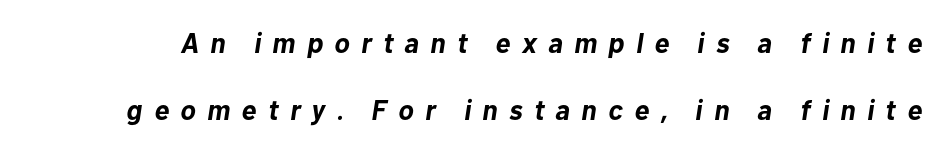
Q: Is the text bold? A: Yes.
Q: Is the text italic (slanted)? A: Yes, it leans right by about 10 degrees.
Q: Is the text underlined? A: No.
Q: Is the spacing between letters normal or unusually wide? A: Unusually wide.
Q: Is the spacing between lines tight, normal or loose? A: Loose.
Q: Width (condensed, normal, or wide)? A: Normal.
Q: Stroke contrast? A: Low.
Q: x-height? A: Medium.
Q: Monospaced? A: No.
